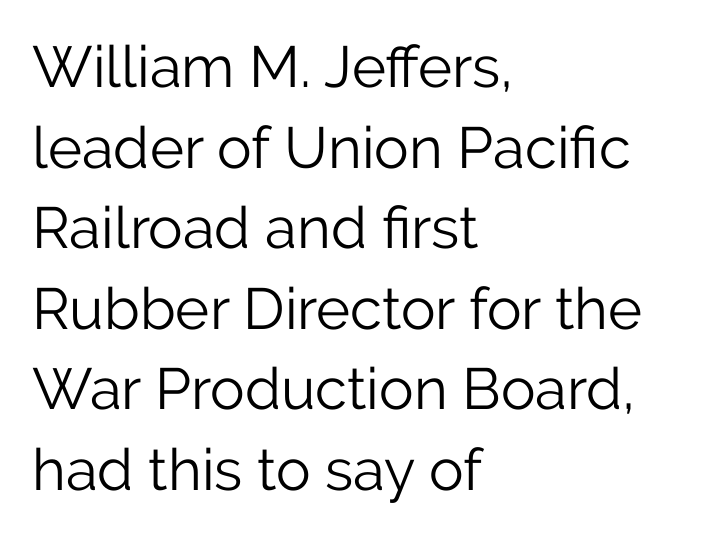
Tracking value appears to be zero — textbook default spacing. No extra ink here — the face is not bold. Is this a fixed-width face? No — the glyphs have proportional, varying widths. The line-height multiplier appears to be the usual default. Nope, no serifs anywhere on these letters. Descenders hang freely into open space.
